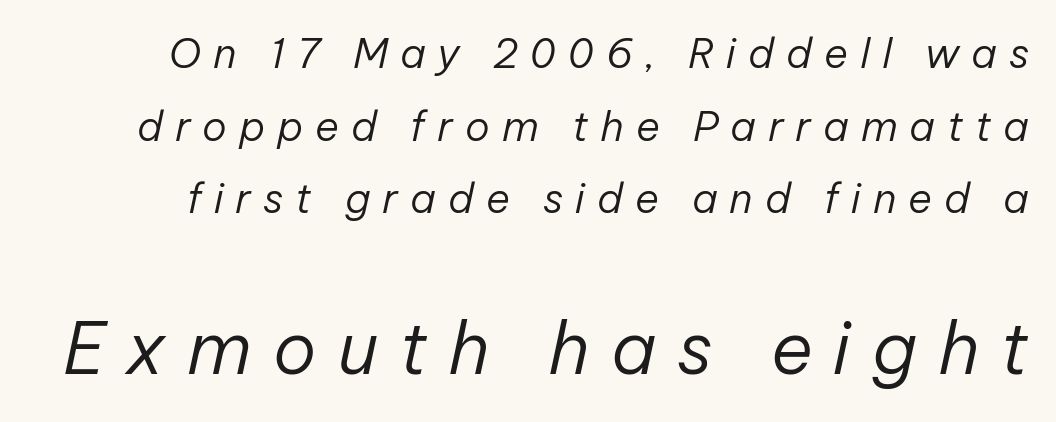
The image shows 72 px regular-weight type, italic (leaning right); set line spacing 1.77x, unusually wide letter spacing (+0.29 em), not underlined; the second (bottom) block is 1.76x larger; low stroke contrast and a medium x-height.
